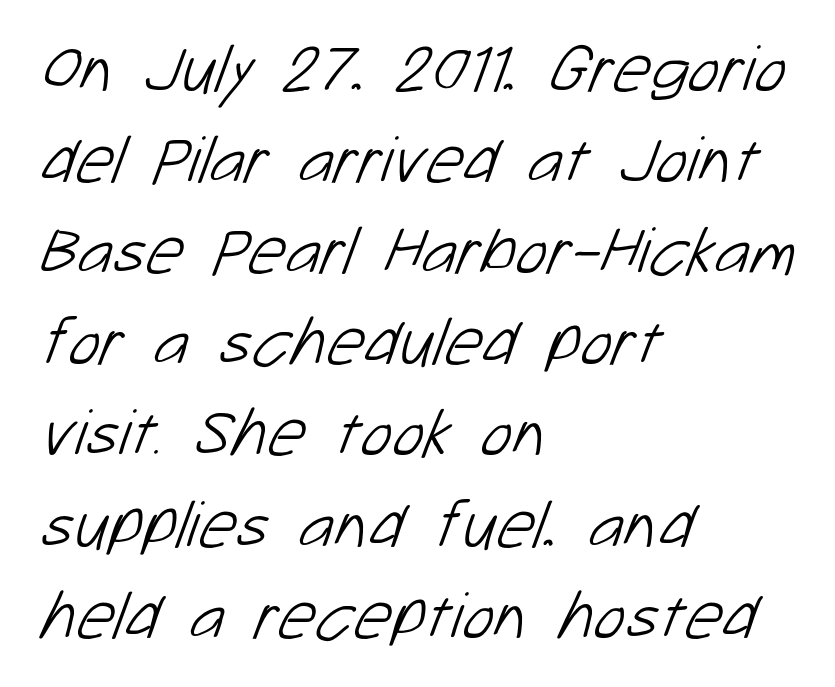
Q: Is the text bold? A: No.
Q: Is the typeface a serif or a sans-serif typeface? A: Sans-serif.
Q: Is the text underlined? A: No.
Q: How is the paragraph aligned? A: Left-aligned.
Q: Is the spacing between letters normal or unusually wide? A: Normal.
Q: Is the spacing between lines tight, normal or loose? A: Normal.
Q: Width (condensed, normal, or wide)? A: Normal.
Q: Stroke contrast? A: Low.
Q: x-height? A: Medium.
Q: Monospaced? A: No.
